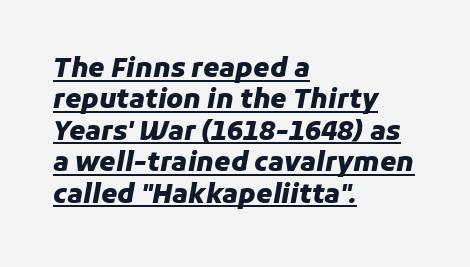
The image shows 26 px bold type, italic (leaning right); set left-aligned, line spacing 1.21x, normal letter spacing, underlined.
